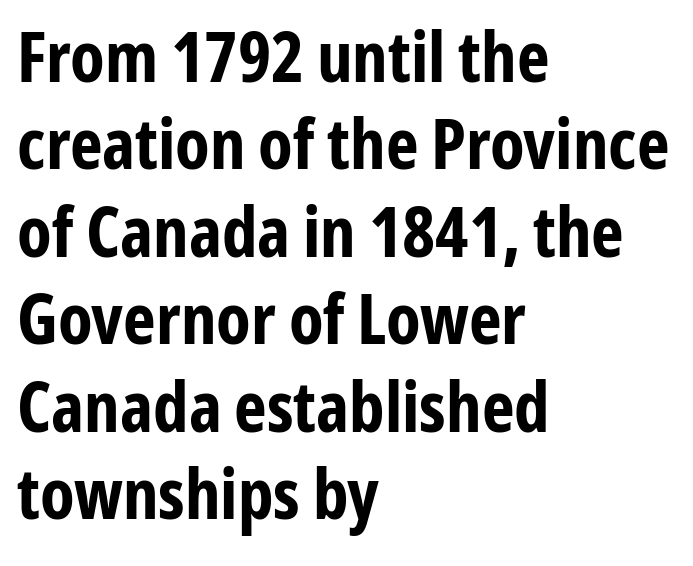
{"serif": "no", "italic": "no", "bold": "yes", "weight": "bold", "width": "condensed", "stroke_contrast": "low", "x_height": "medium", "monospaced": "no", "underline": "no", "align": "left", "line_spacing": "normal", "line_spacing_ratio": 1.25, "letter_spacing": "normal", "letter_spacing_em": 0.0, "glyph_px": 70}
